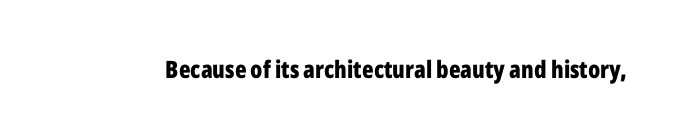
Q: Is the text bold? A: Yes.
Q: Is the text italic (slanted)? A: No, it is upright.
Q: Is the text underlined? A: No.
Q: Is the spacing between letters normal or unusually wide? A: Normal.
